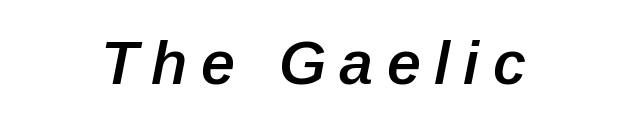
{"italic": "yes", "lean": "right", "slant_degrees": 12, "bold": "semi", "weight": "semibold", "width": "normal", "stroke_contrast": "low", "x_height": "medium", "monospaced": "no", "underline": "no", "align": "center", "letter_spacing": "wide", "letter_spacing_em": 0.22, "glyph_px": 61}
